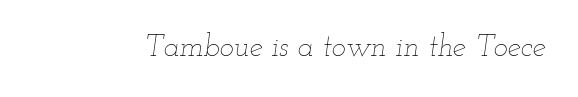
The image shows 30 px thin, wide type, italic (leaning right); set normal letter spacing, not underlined; low stroke contrast and a small x-height.
